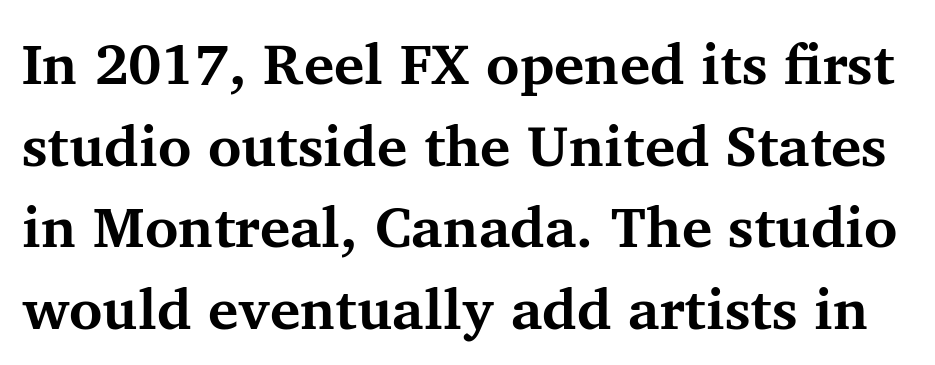
Baseline-to-baseline distance is the conventional proportion of letter height. Tracking here is standard; glyphs follow each other at the usual distance. These lines are rendered in a variable-pitch font. Rule under the text: the space is simply empty.
